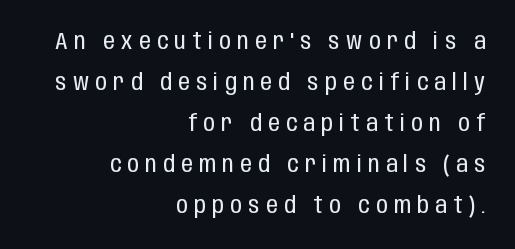
The image shows 23 px text type, upright; set right-aligned, line spacing 1.78x, unusually wide letter spacing (+0.28 em), not underlined.
